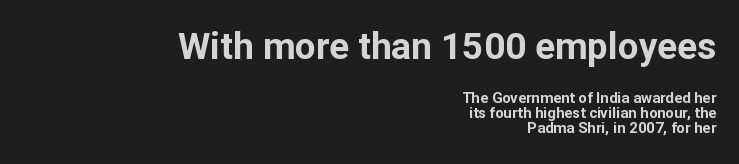
Quick note: not italic, upright. All the whitespace from short lines collects on the left. The face used here is proportionally spaced, like ordinary book or web type. Cramped leading. The passage shown is not underscored anywhere.
